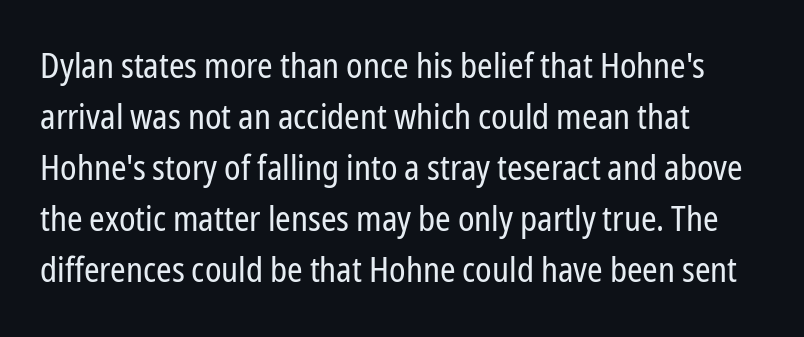
Q: Is the text bold? A: No.
Q: Is the text italic (slanted)? A: No, it is upright.
Q: Is the typeface a serif or a sans-serif typeface? A: Sans-serif.
Q: Is the text underlined? A: No.
Q: How is the paragraph aligned? A: Left-aligned.
Q: Is the spacing between letters normal or unusually wide? A: Normal.
Q: Is the spacing between lines tight, normal or loose? A: Normal.
Q: Width (condensed, normal, or wide)? A: Condensed.
Q: Stroke contrast? A: Low.
Q: x-height? A: Medium.
Q: Monospaced? A: No.
